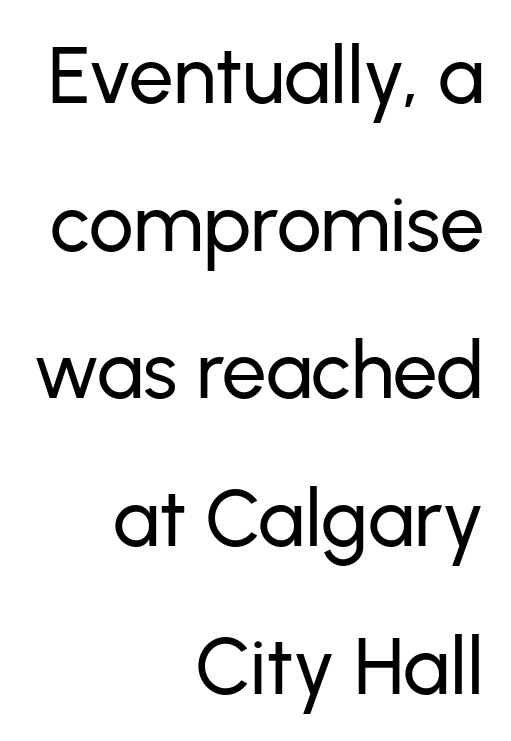
Q: Is the text italic (slanted)? A: No, it is upright.
Q: Is the typeface a serif or a sans-serif typeface? A: Sans-serif.
Q: Is the text underlined? A: No.
Q: How is the paragraph aligned? A: Right-aligned.
Q: Is the spacing between letters normal or unusually wide? A: Normal.
Q: Width (condensed, normal, or wide)? A: Normal.
Q: Stroke contrast? A: Low.
Q: x-height? A: Medium.
Q: Monospaced? A: No.
